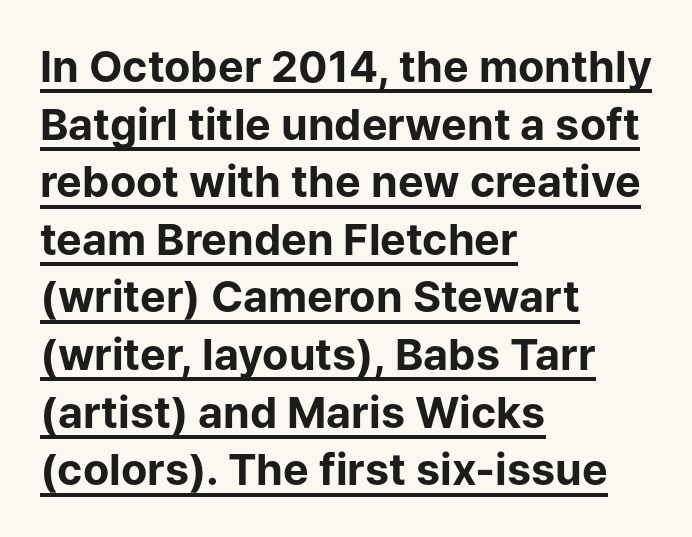
{"serif": "no", "italic": "no", "bold": "yes", "weight": "bold", "width": "normal", "stroke_contrast": "low", "x_height": "medium", "monospaced": "no", "underline": "yes", "align": "left", "line_spacing": "normal", "line_spacing_ratio": 1.34, "letter_spacing": "normal", "letter_spacing_em": 0.0, "glyph_px": 43}
